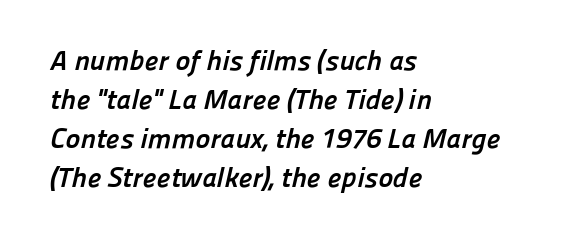
Q: Is the text bold? A: Yes.
Q: Is the typeface a serif or a sans-serif typeface? A: Sans-serif.
Q: Is the text underlined? A: No.
Q: How is the paragraph aligned? A: Left-aligned.
Q: Is the spacing between letters normal or unusually wide? A: Normal.
Q: Is the spacing between lines tight, normal or loose? A: Normal.
Q: Width (condensed, normal, or wide)? A: Normal.
Q: Stroke contrast? A: Low.
Q: x-height? A: Medium.
Q: Monospaced? A: No.
